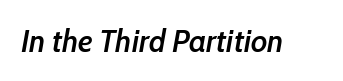
{"italic": "yes", "lean": "right", "slant_degrees": 10, "bold": "semi", "weight": "semibold", "width": "condensed", "stroke_contrast": "low", "x_height": "medium", "monospaced": "no", "underline": "no", "letter_spacing": "normal", "letter_spacing_em": 0.0, "glyph_px": 32}
